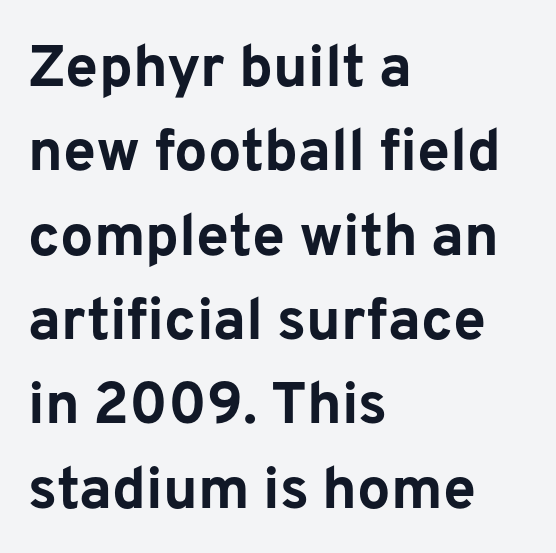
Q: Is the text bold? A: Yes.
Q: Is the text italic (slanted)? A: No, it is upright.
Q: Is the typeface a serif or a sans-serif typeface? A: Sans-serif.
Q: Is the text underlined? A: No.
Q: How is the paragraph aligned? A: Left-aligned.
Q: Is the spacing between letters normal or unusually wide? A: Normal.
Q: Is the spacing between lines tight, normal or loose? A: Normal.
Q: Width (condensed, normal, or wide)? A: Normal.
Q: Stroke contrast? A: Low.
Q: x-height? A: Medium.
Q: Monospaced? A: No.
